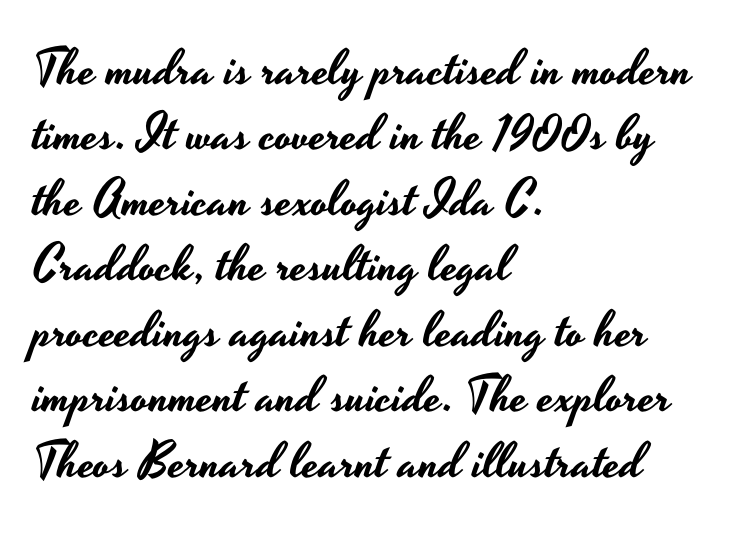
Q: Is the text italic (slanted)? A: Yes.
Q: Is the typeface a serif or a sans-serif typeface? A: Sans-serif.
Q: Is the text underlined? A: No.
Q: How is the paragraph aligned? A: Left-aligned.
Q: Is the spacing between letters normal or unusually wide? A: Normal.
Q: Is the spacing between lines tight, normal or loose? A: Normal.
Q: Width (condensed, normal, or wide)? A: Wide.
Q: Stroke contrast? A: Low.
Q: x-height? A: Small.
Q: Monospaced? A: No.
